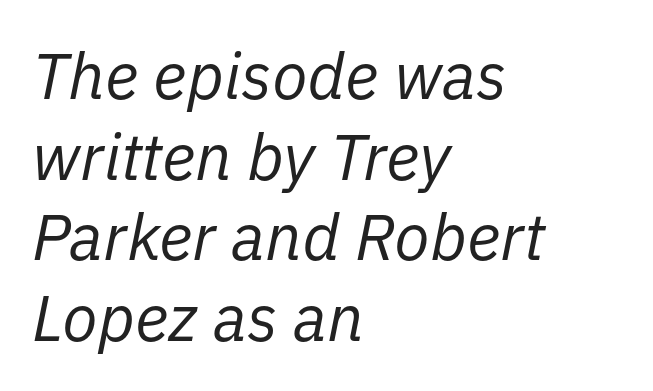
Q: Is the text bold? A: No.
Q: Is the text italic (slanted)? A: Yes, it leans right by about 11 degrees.
Q: Is the text underlined? A: No.
Q: How is the paragraph aligned? A: Left-aligned.
Q: Is the spacing between letters normal or unusually wide? A: Normal.
Q: Width (condensed, normal, or wide)? A: Normal.
Q: Stroke contrast? A: Low.
Q: x-height? A: Medium.
Q: Monospaced? A: No.
